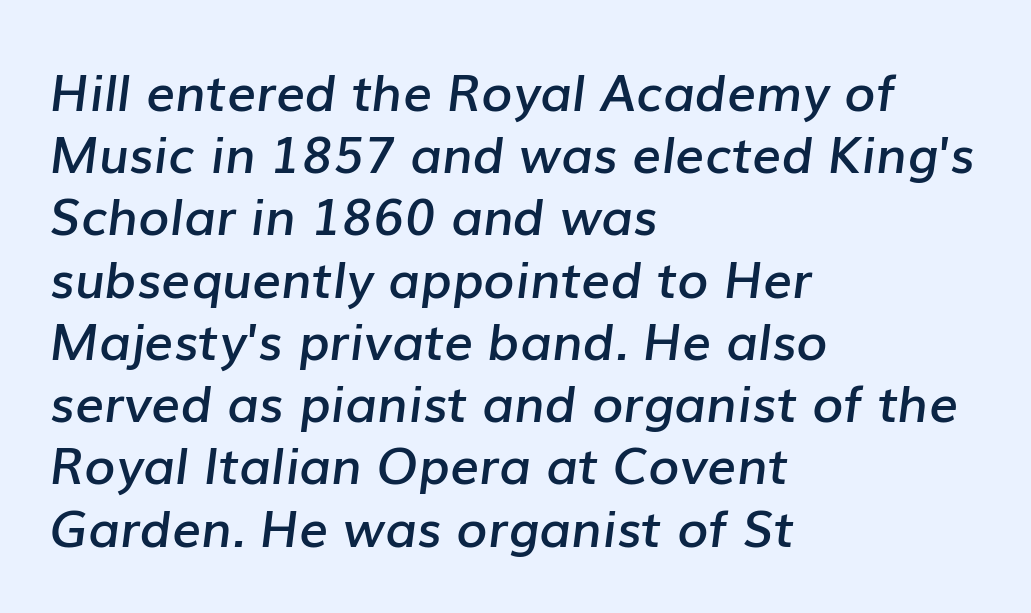
Q: Is the text bold? A: Semi-bold.
Q: Is the text italic (slanted)? A: Yes, it leans right by about 7 degrees.
Q: Is the text underlined? A: No.
Q: How is the paragraph aligned? A: Left-aligned.
Q: Is the spacing between letters normal or unusually wide? A: Normal.
Q: Width (condensed, normal, or wide)? A: Normal.
Q: Stroke contrast? A: Low.
Q: x-height? A: Medium.
Q: Monospaced? A: No.
